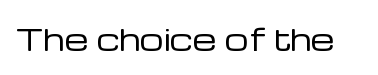
Nope, not italic — everything's standing straight. No letter is thick-stroked: the sample isn't bold. Plain, unruled lines of type. I'd call this a sans setting — the letters go barefoot. Here the designer chose a conventional face with non-uniform glyph widths. The tracking reads as untouched default to a designer's eye.
